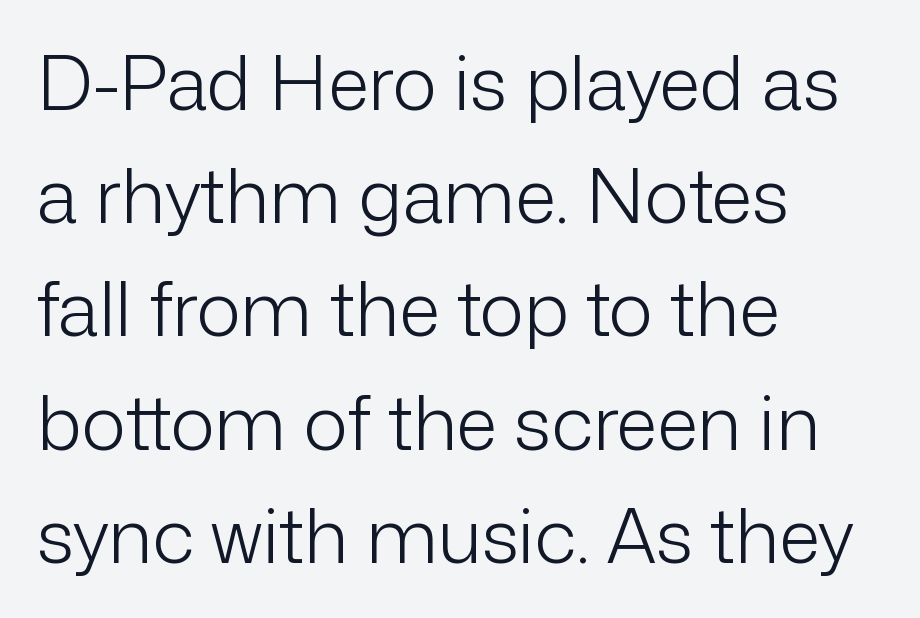
Default kerning and tracking; the words read as compact shapes. Notice how the passage keeps a crisp vertical edge on the left only. The specimen reads as upright at a glance. The font sits on the lighter half of the weight spectrum, regular included. Any mark beneath the type? The region is blank. These lines are composed in type without serifs.
